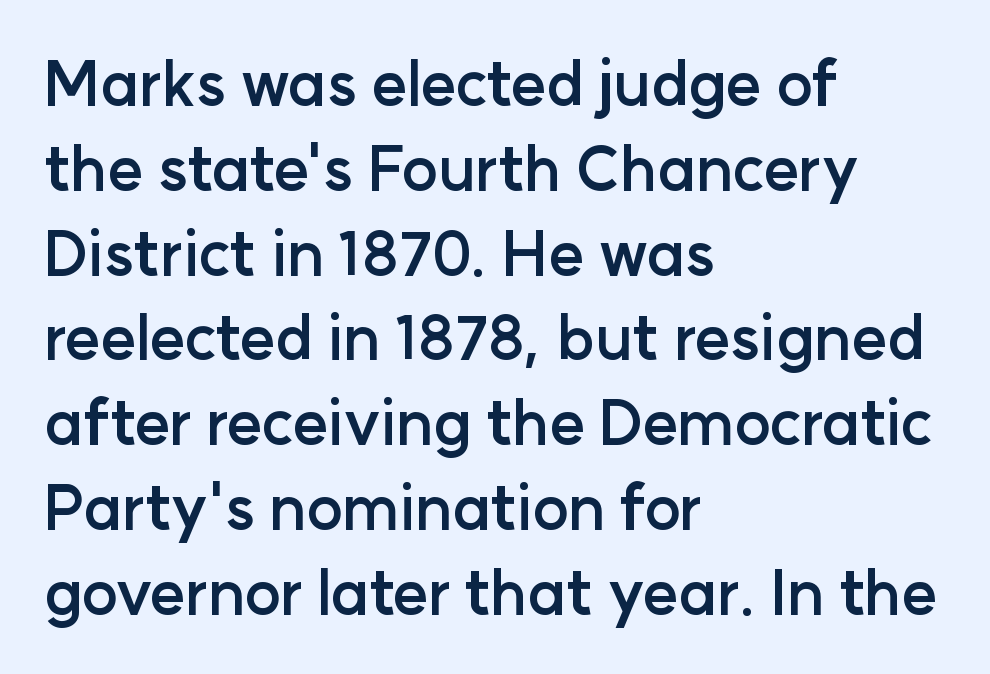
Q: Is the text bold? A: Yes.
Q: Is the text italic (slanted)? A: No, it is upright.
Q: Is the typeface a serif or a sans-serif typeface? A: Sans-serif.
Q: Is the text underlined? A: No.
Q: How is the paragraph aligned? A: Left-aligned.
Q: Is the spacing between letters normal or unusually wide? A: Normal.
Q: Is the spacing between lines tight, normal or loose? A: Normal.
Q: Width (condensed, normal, or wide)? A: Normal.
Q: Stroke contrast? A: Low.
Q: x-height? A: Medium.
Q: Monospaced? A: No.
